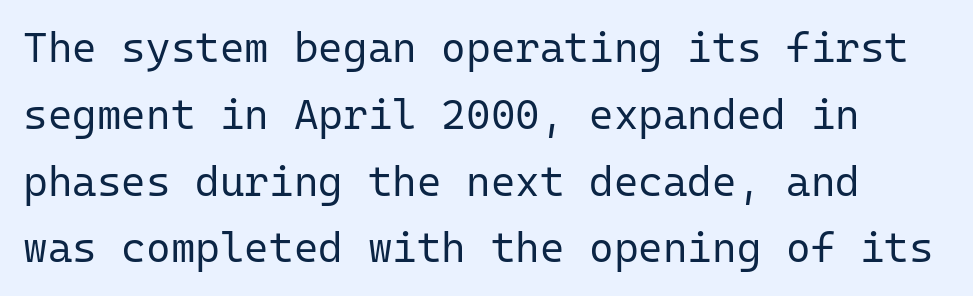
Here the glyphs are tracked normally, forming tight word shapes. These lines were composed using upright roman letters. Grotesque or geometric, the face here clearly has no serifs. A quiet, ordinary-to-light weight characterises the typeface.
